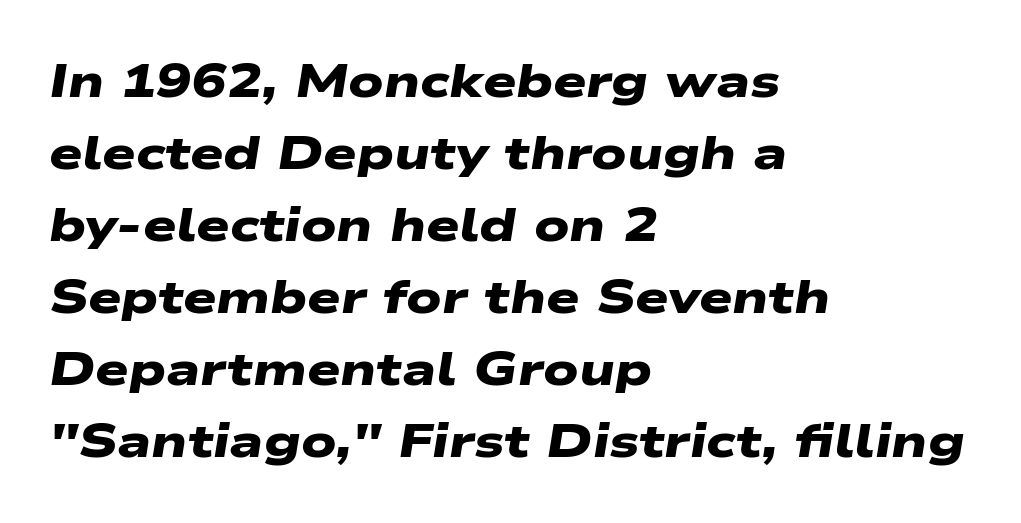
The image shows 47 px heavy, wide sans-serif type; set left-aligned, normal line spacing (1.53x), normal letter spacing, not underlined; low stroke contrast and a medium x-height.
